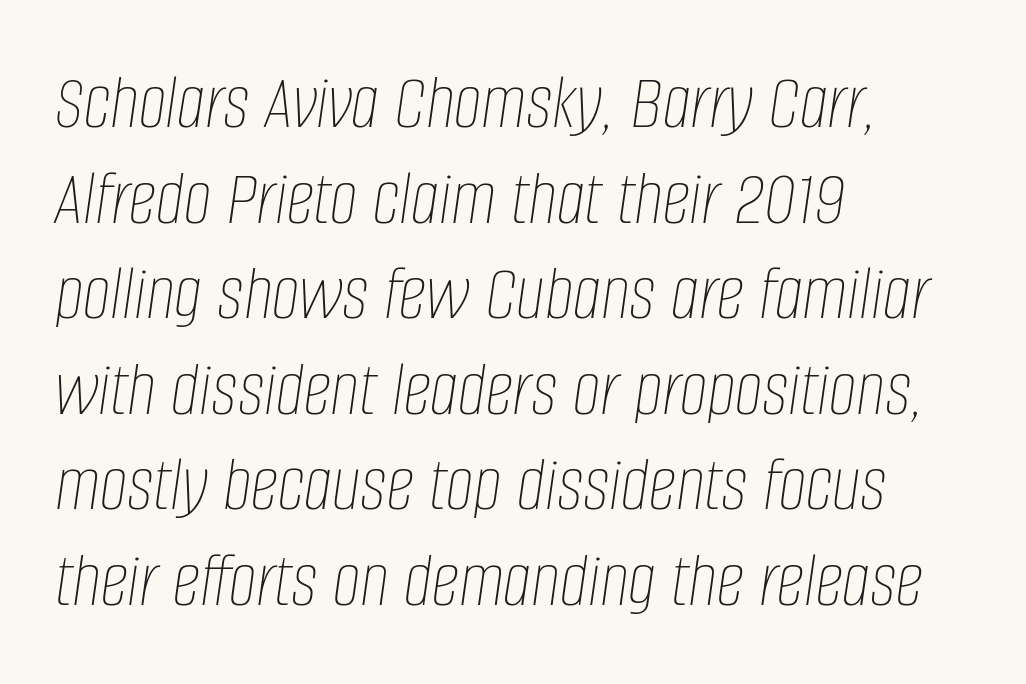
Weight: not bold — regular or lighter. How are the letters spaced? Ordinarily, with no added tracking. The passage shown is typed in a proportional face where columns would drift. In terms of posture, this sample is oblique. Each line starts at the same left margin while the right side varies. Honestly, there is no underline to notice here at all.
